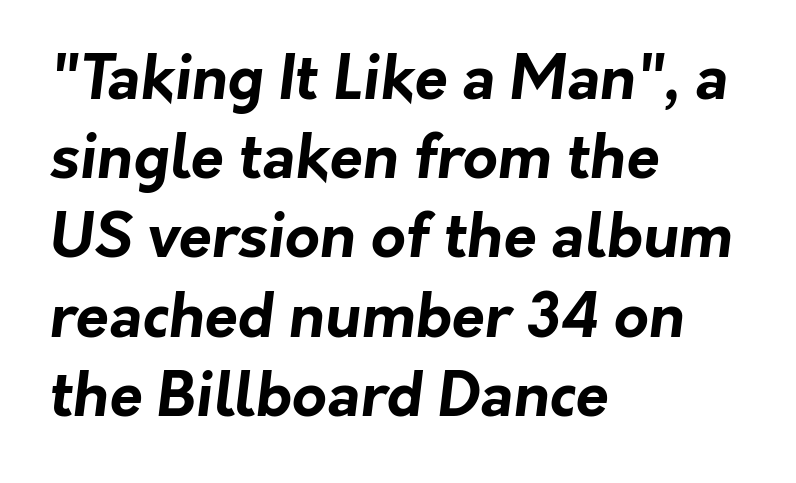
Q: Is the text bold? A: Yes.
Q: Is the typeface a serif or a sans-serif typeface? A: Sans-serif.
Q: Is the text underlined? A: No.
Q: How is the paragraph aligned? A: Left-aligned.
Q: Is the spacing between letters normal or unusually wide? A: Normal.
Q: Is the spacing between lines tight, normal or loose? A: Normal.
Q: Width (condensed, normal, or wide)? A: Normal.
Q: Stroke contrast? A: Low.
Q: x-height? A: Medium.
Q: Monospaced? A: No.
